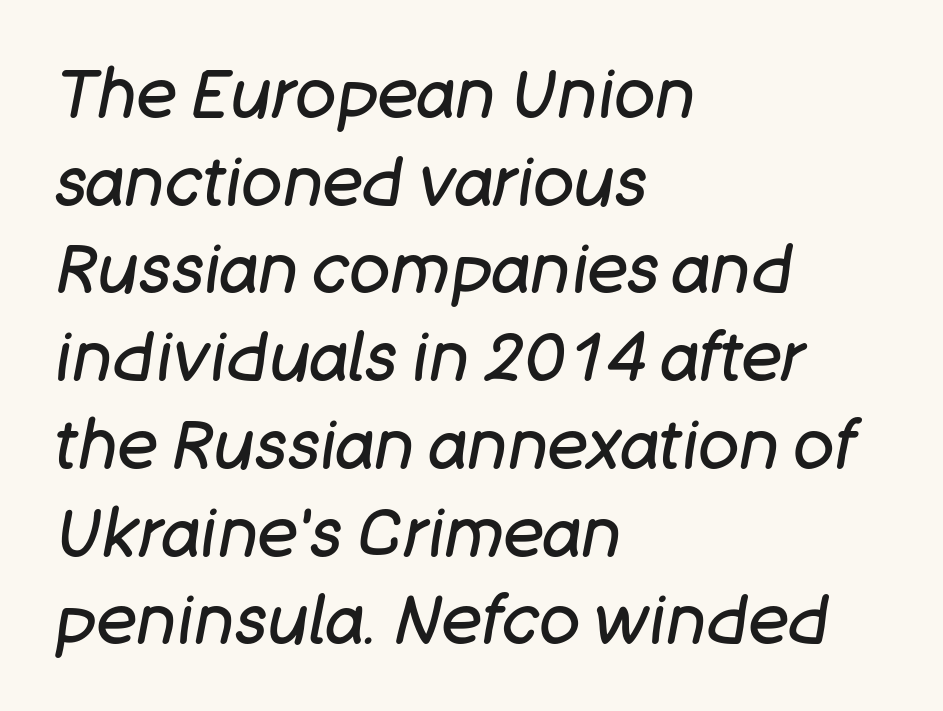
Q: Is the text bold? A: No.
Q: Is the text italic (slanted)? A: Yes, it leans right by about 11 degrees.
Q: Is the text underlined? A: No.
Q: How is the paragraph aligned? A: Left-aligned.
Q: Is the spacing between letters normal or unusually wide? A: Normal.
Q: Is the spacing between lines tight, normal or loose? A: Normal.
Q: Width (condensed, normal, or wide)? A: Normal.
Q: Stroke contrast? A: Low.
Q: x-height? A: Large.
Q: Monospaced? A: No.
